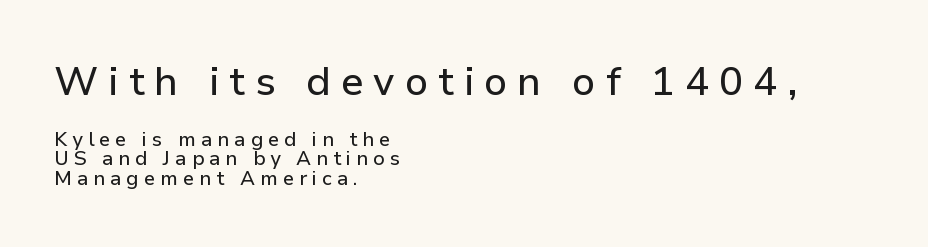
{"serif": "no", "italic": "no", "width": "normal", "stroke_contrast": "low", "x_height": "medium", "monospaced": "no", "underline": "no", "align": "left", "line_spacing": "tight", "line_spacing_ratio": 0.97, "letter_spacing": "wide", "letter_spacing_em": 0.25, "larger_block": "first", "size_ratio": 2.0, "glyph_px": 40}
